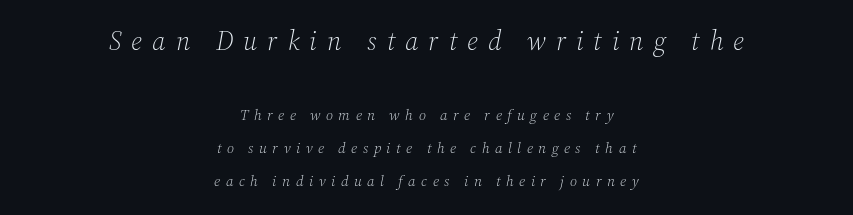
The space between consecutive lines is lavish. This sample uses expanded letter spacing, leaving extra air between glyphs. The glyphs look as if they've been sheared to an angle. Large over small — that's the arrangement of the two blocks here. Words float on clear page, feet unadorned.
